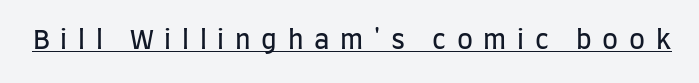
Unlike italic type, these characters show no tilt at all. Weight: regular or lighter. Look at the tracking — it's clearly loosened, letters drifting apart. The string is rendered with underlining switched on.
